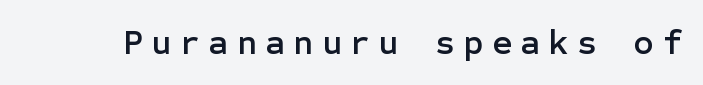
Q: Is the text italic (slanted)? A: No, it is upright.
Q: Is the typeface a serif or a sans-serif typeface? A: Sans-serif.
Q: Is the text underlined? A: No.
Q: Is the spacing between letters normal or unusually wide? A: Unusually wide.
Q: Width (condensed, normal, or wide)? A: Normal.
Q: Stroke contrast? A: Low.
Q: x-height? A: Medium.
